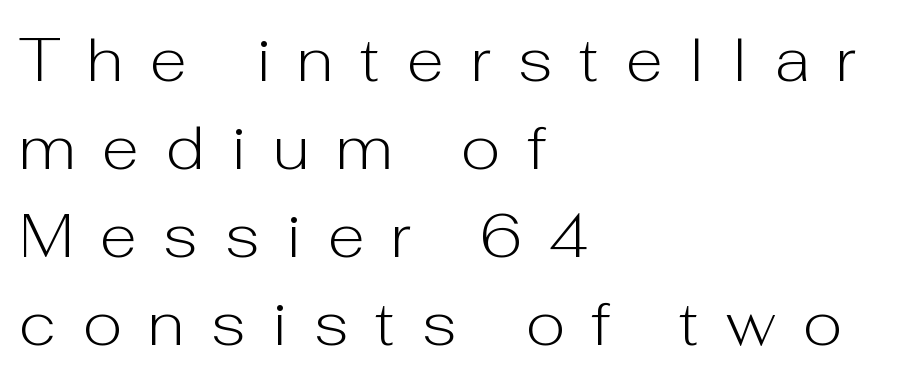
Q: Is the text bold? A: No.
Q: Is the text italic (slanted)? A: No, it is upright.
Q: Is the typeface a serif or a sans-serif typeface? A: Sans-serif.
Q: Is the text underlined? A: No.
Q: How is the paragraph aligned? A: Left-aligned.
Q: Is the spacing between letters normal or unusually wide? A: Unusually wide.
Q: Is the spacing between lines tight, normal or loose? A: Normal.
Q: Width (condensed, normal, or wide)? A: Normal.
Q: Stroke contrast? A: Low.
Q: x-height? A: Medium.
Q: Monospaced? A: No.
